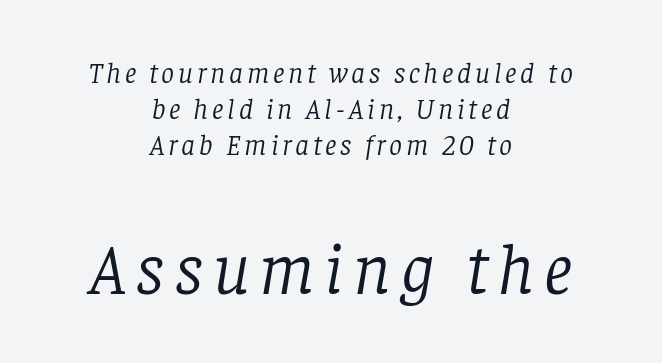
Q: Is the text bold? A: No.
Q: Is the text italic (slanted)? A: Yes, it leans right by about 8 degrees.
Q: Is the typeface a serif or a sans-serif typeface? A: Serif.
Q: Is the text underlined? A: No.
Q: How is the paragraph aligned? A: Centered.
Q: Is the spacing between lines tight, normal or loose? A: Normal.
Q: Which block of text is set in a larger size, the first (top) or the second (bottom)? A: The second (bottom) one.
Q: Width (condensed, normal, or wide)? A: Normal.
Q: Stroke contrast? A: Low.
Q: x-height? A: Large.
Q: Monospaced? A: No.
